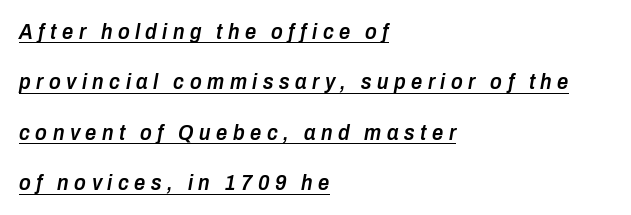
Each glyph is drawn with semibold strokes, heavier than normal yet not fully bold. Has an underline been added? It has. A typesetter would mark this as italic. The passage shown has open, widely tracked lettering throughout.
